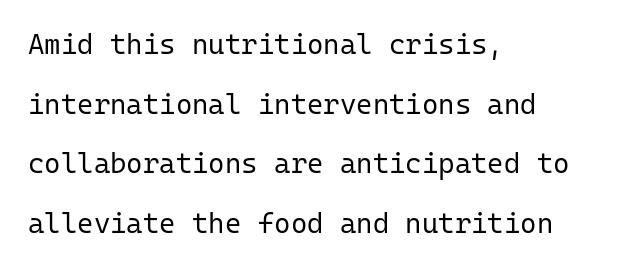
{"serif": "no", "italic": "no", "bold": "no", "weight": "regular", "width": "normal", "stroke_contrast": "low", "x_height": "medium", "monospaced": "yes", "underline": "no", "align": "left", "line_spacing": "loose", "line_spacing_ratio": 2.13, "letter_spacing": "normal", "letter_spacing_em": 0.0, "glyph_px": 28}
